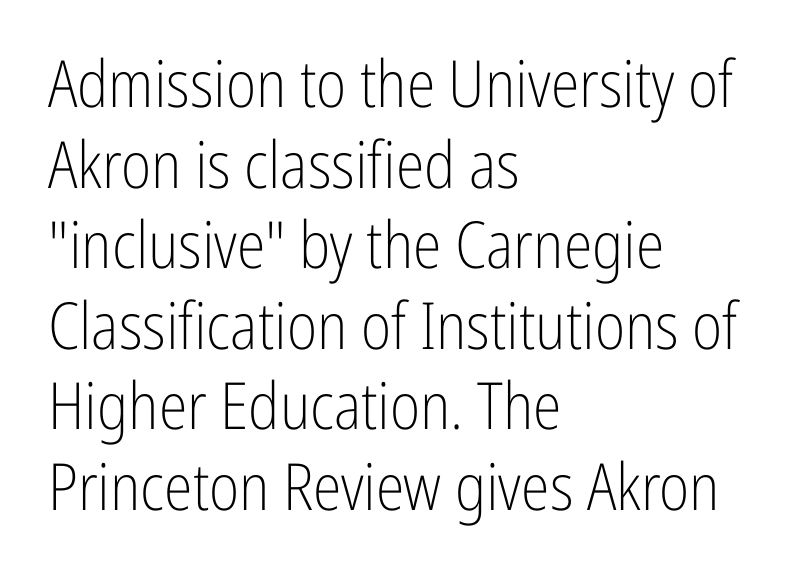
{"serif": "no", "italic": "no", "bold": "no", "weight": "light", "width": "condensed", "stroke_contrast": "low", "x_height": "medium", "monospaced": "no", "underline": "no", "align": "left", "line_spacing_ratio": 1.24, "letter_spacing": "normal", "letter_spacing_em": 0.0, "glyph_px": 65}
